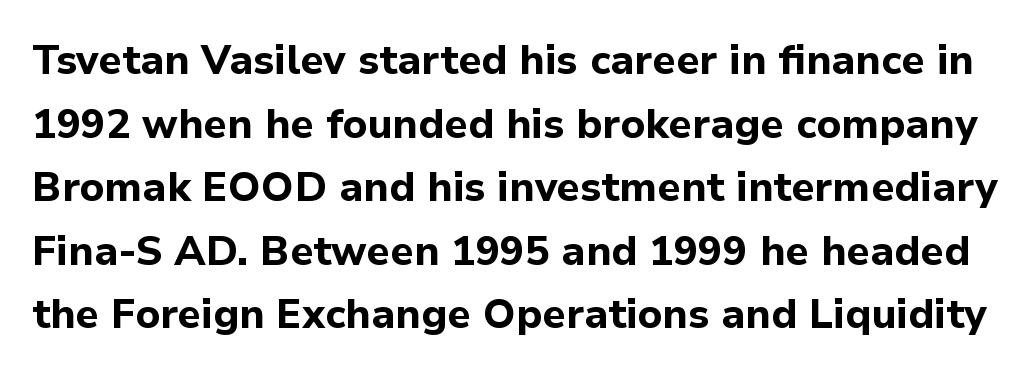
Posture: straight, roman, zero tilt. Chunky letters — that's bold for sure. The leading is moderate, giving the passage an even texture. A typesetter would call this proportional, since set widths differ per character. This rendering leaves character spacing at its baseline value.
